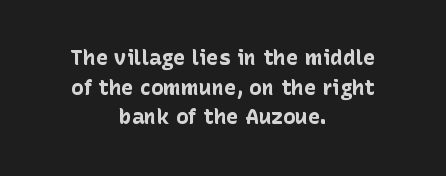
How would I describe the line gaps? Plain and ordinary. The typography opts for an upright posture over an oblique one. Typesetter's note: full bold, strokes at maximum text heaviness. In CSS terms this would be text-align: center. Underlining? Definitely not there. Look at the tracking — it's just the regular setting, nothing added.
